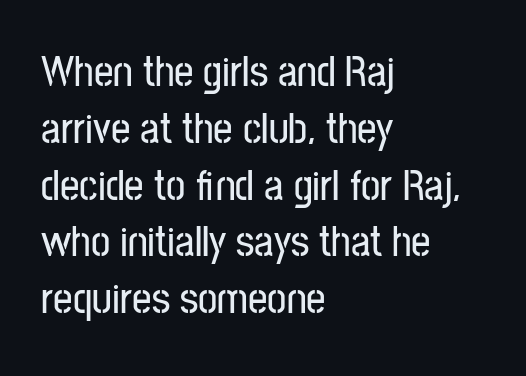
Q: Is the text italic (slanted)? A: No, it is upright.
Q: Is the typeface a serif or a sans-serif typeface? A: Sans-serif.
Q: Is the text underlined? A: No.
Q: How is the paragraph aligned? A: Left-aligned.
Q: Is the spacing between letters normal or unusually wide? A: Normal.
Q: Is the spacing between lines tight, normal or loose? A: Normal.
Q: Width (condensed, normal, or wide)? A: Condensed.
Q: Stroke contrast? A: Low.
Q: x-height? A: Medium.
Q: Monospaced? A: No.
